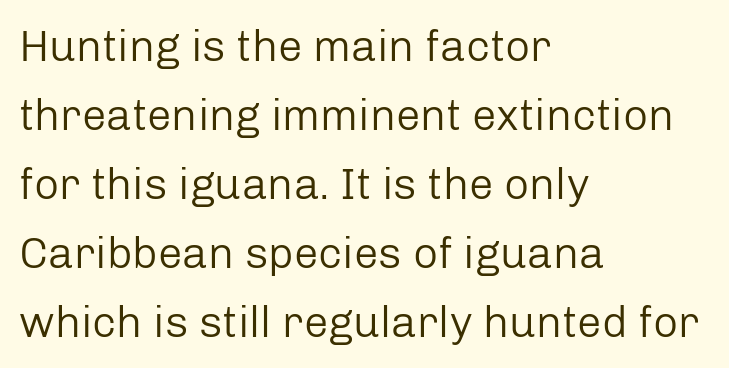
{"serif": "no", "italic": "no", "bold": "no", "weight": "regular", "width": "normal", "stroke_contrast": "low", "x_height": "medium", "monospaced": "no", "underline": "no", "align": "left", "line_spacing": "normal", "line_spacing_ratio": 1.57, "letter_spacing": "normal", "letter_spacing_em": 0.0, "glyph_px": 44}
